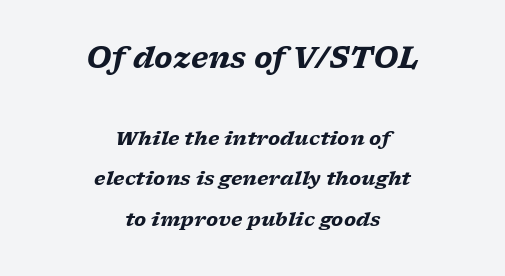
Underlining? Definitely not there. Two sizes are in play, and the larger belongs to the first block. Each letter keeps its own natural width here, so spacing adapts to shape. The glyphs look as if they've been sheared to an angle. Is this a sans? No — the strokes have serifs.
